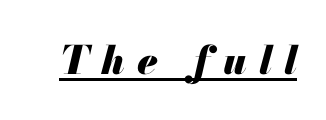
{"italic": "yes", "lean": "right", "slant_degrees": 13, "bold": "yes", "weight": "heavy", "width": "normal", "stroke_contrast": "medium", "x_height": "small", "monospaced": "no", "underline": "yes", "letter_spacing": "wide", "letter_spacing_em": 0.32, "glyph_px": 39}
